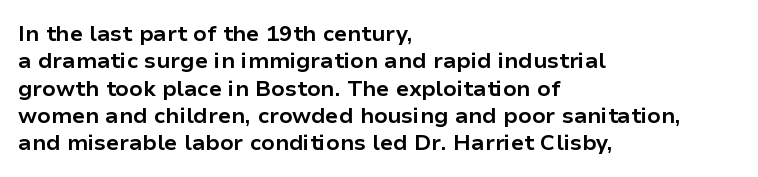
Chunky letters — that's bold for sure. Caption: standard tracking, unaltered. Descenders are the only things crossing below the line. Typeset ragged right — the left edge is the straight one. The letters stand upright; this is a roman face.
